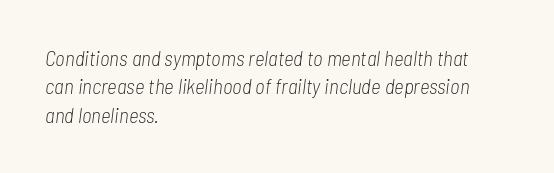
A classic flush-left, rag-right setting is used for this passage. The strip under each line holds only bare page. Rendered with sloped, italic letterforms. The typeface has the unassuming heft of standard copy or less.
